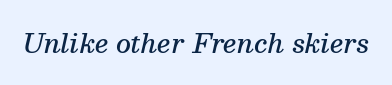
{"italic": "yes", "lean": "right", "slant_degrees": 13, "bold": "semi", "underline": "no", "letter_spacing": "normal", "letter_spacing_em": 0.0, "glyph_px": 26}
